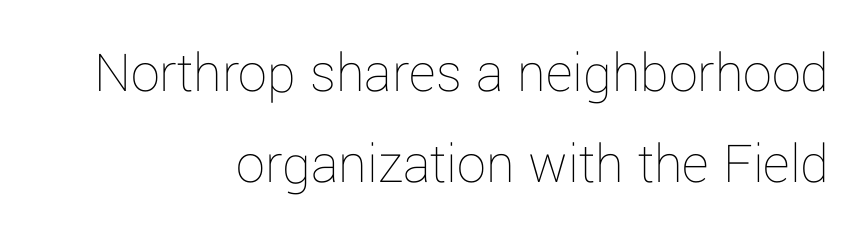
{"italic": "no", "bold": "no", "weight": "thin", "width": "normal", "stroke_contrast": "low", "x_height": "medium", "monospaced": "no", "underline": "no", "align": "right", "line_spacing": "normal", "line_spacing_ratio": 1.57, "letter_spacing": "normal", "letter_spacing_em": 0.0, "glyph_px": 58}
